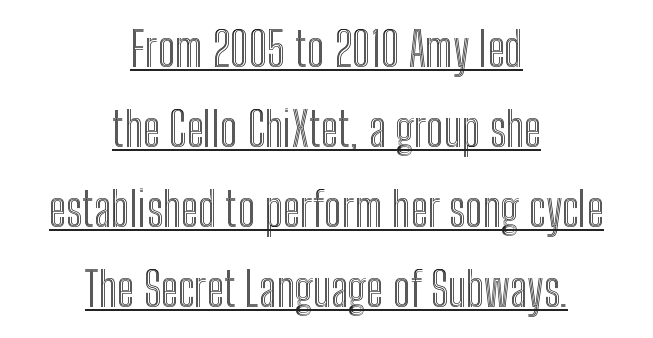
Posture: straight, roman, zero tilt. A typographer would call this underscored text. In terms of letterspacing, this is plain default setting. Does the copy run flush right? No — it is centered line by line.
